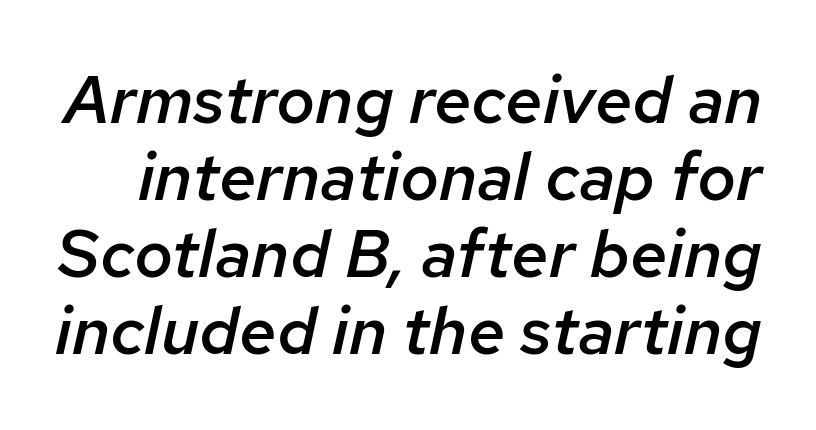
{"italic": "yes", "lean": "right", "slant_degrees": 12, "bold": "semi", "weight": "semibold", "width": "normal", "stroke_contrast": "low", "x_height": "medium", "monospaced": "no", "underline": "no", "line_spacing": "tight", "line_spacing_ratio": 1.15, "letter_spacing": "normal", "letter_spacing_em": 0.0, "glyph_px": 67}
